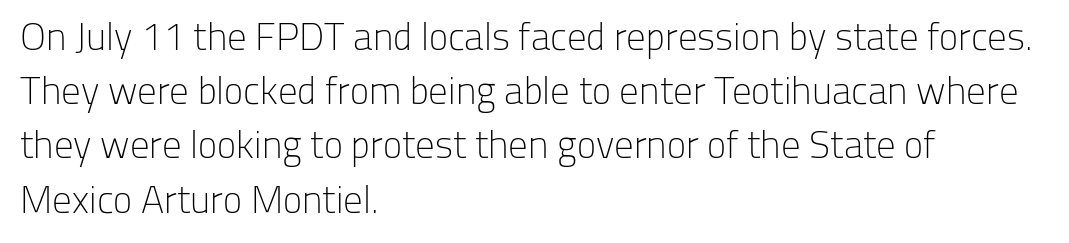
Q: Is the text bold? A: No.
Q: Is the text italic (slanted)? A: No, it is upright.
Q: Is the typeface a serif or a sans-serif typeface? A: Sans-serif.
Q: Is the text underlined? A: No.
Q: How is the paragraph aligned? A: Left-aligned.
Q: Is the spacing between letters normal or unusually wide? A: Normal.
Q: Is the spacing between lines tight, normal or loose? A: Normal.
Q: Width (condensed, normal, or wide)? A: Normal.
Q: Stroke contrast? A: Low.
Q: x-height? A: Medium.
Q: Monospaced? A: No.
